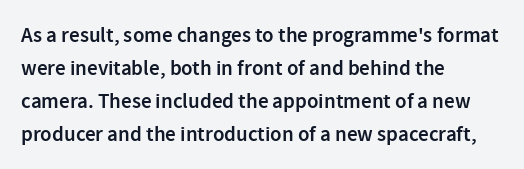
{"italic": "no", "bold": "semi", "underline": "no", "align": "left", "line_spacing": "normal", "line_spacing_ratio": 1.57, "letter_spacing": "normal", "letter_spacing_em": 0.0, "glyph_px": 21}
